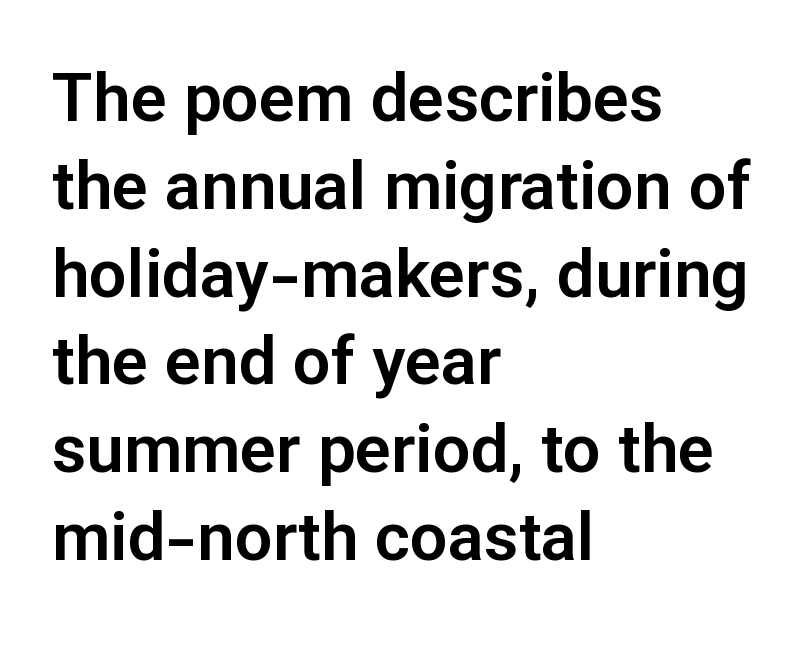
The image shows 67 px sans-serif type, upright; set left-aligned, normal line spacing (1.31x), normal letter spacing, not underlined; low stroke contrast and a medium x-height.
